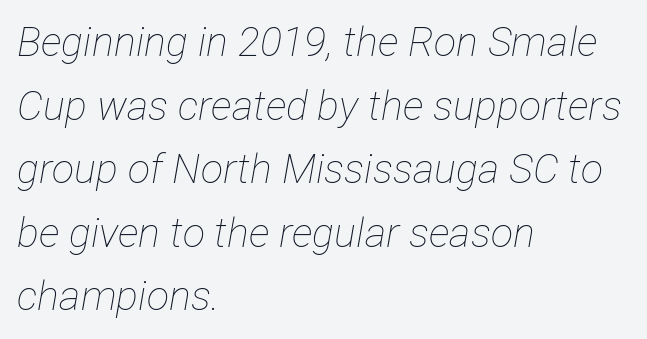
Q: Is the text bold? A: No.
Q: Is the text italic (slanted)? A: Yes, it leans right by about 12 degrees.
Q: Is the text underlined? A: No.
Q: How is the paragraph aligned? A: Left-aligned.
Q: Is the spacing between letters normal or unusually wide? A: Normal.
Q: Is the spacing between lines tight, normal or loose? A: Normal.
Q: Width (condensed, normal, or wide)? A: Condensed.
Q: Stroke contrast? A: Low.
Q: x-height? A: Medium.
Q: Monospaced? A: No.
